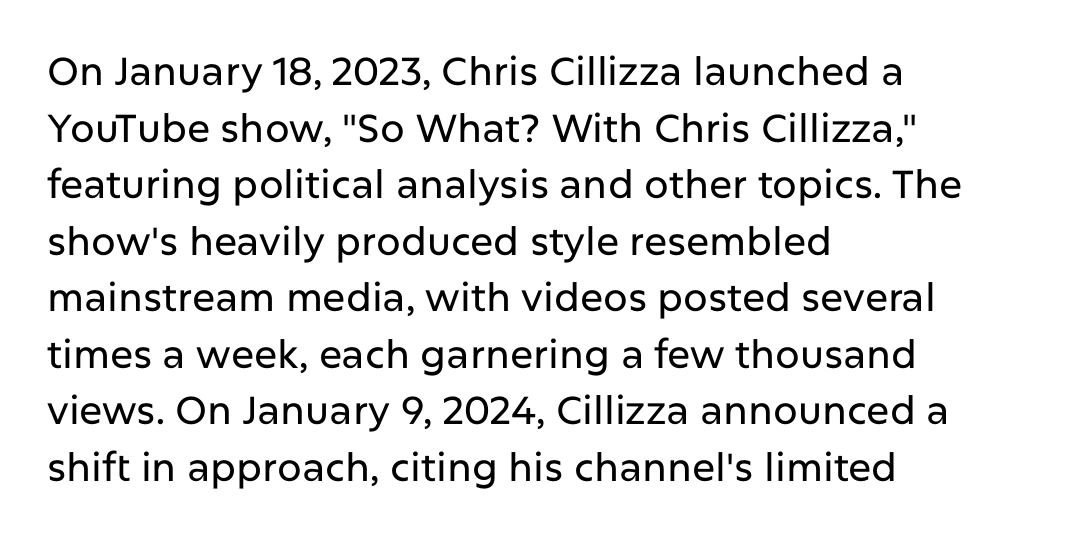
The image shows 39 px sans-serif type, upright; set left-aligned, normal line spacing (1.45x), normal letter spacing, not underlined; low stroke contrast and a medium x-height.
